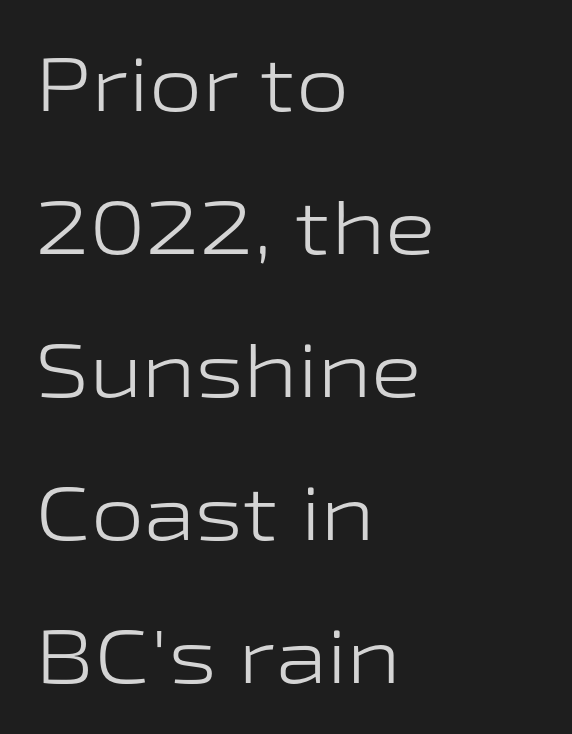
Clear beneath every line of the passage. You can tell from the bare stems that sans-serif type was used. These lines stack with their left ends in a neat column. Does extra space separate the letters? No, they use regular spacing.
